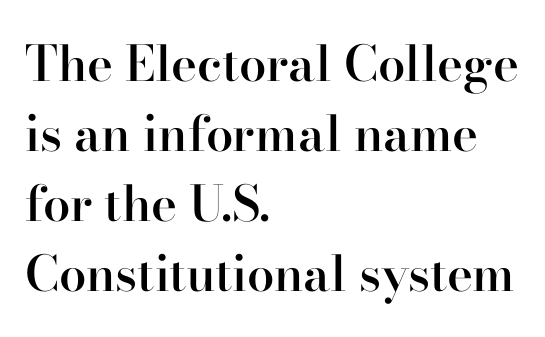
{"serif": "yes", "italic": "no", "bold": "semi", "weight": "semibold", "width": "normal", "stroke_contrast": "high", "x_height": "small", "monospaced": "no", "underline": "no", "align": "left", "line_spacing": "normal", "line_spacing_ratio": 1.43, "letter_spacing": "normal", "letter_spacing_em": 0.0, "glyph_px": 49}
